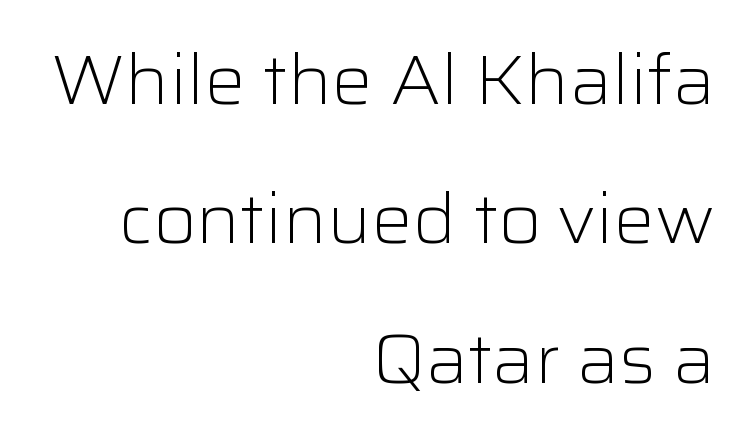
Q: Is the text bold? A: No.
Q: Is the text italic (slanted)? A: No, it is upright.
Q: Is the typeface a serif or a sans-serif typeface? A: Sans-serif.
Q: Is the text underlined? A: No.
Q: How is the paragraph aligned? A: Right-aligned.
Q: Is the spacing between letters normal or unusually wide? A: Normal.
Q: Is the spacing between lines tight, normal or loose? A: Loose.
Q: Width (condensed, normal, or wide)? A: Normal.
Q: Stroke contrast? A: Low.
Q: x-height? A: Medium.
Q: Monospaced? A: No.
